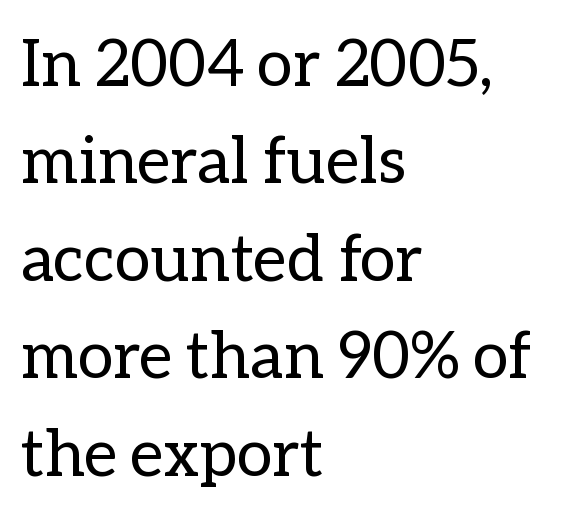
{"italic": "no", "bold": "no", "weight": "regular", "width": "normal", "stroke_contrast": "low", "x_height": "medium", "monospaced": "no", "underline": "no", "align": "left", "line_spacing": "normal", "line_spacing_ratio": 1.5, "letter_spacing": "normal", "letter_spacing_em": 0.0, "glyph_px": 65}
